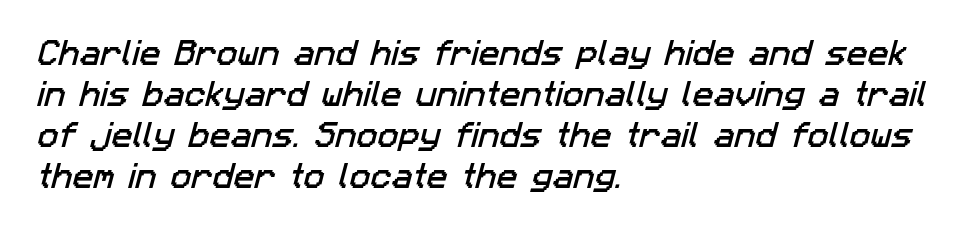
Q: Is the typeface a serif or a sans-serif typeface? A: Sans-serif.
Q: Is the text underlined? A: No.
Q: How is the paragraph aligned? A: Left-aligned.
Q: Is the spacing between letters normal or unusually wide? A: Normal.
Q: Is the spacing between lines tight, normal or loose? A: Normal.
Q: Width (condensed, normal, or wide)? A: Normal.
Q: Stroke contrast? A: Low.
Q: x-height? A: Medium.
Q: Monospaced? A: No.
